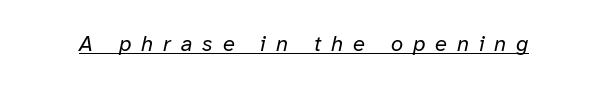
Slant detected: the letters are inclined. Stems and bowls with no extra thickness — not bold. Substantial extra tracking has been applied to these lines. The specimen includes a rule beneath the text block's lines.
